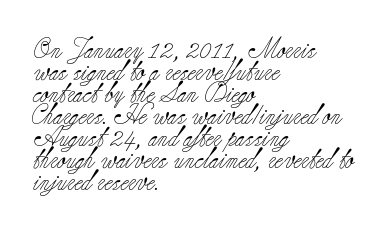
If you measured baseline to baseline, you'd find a short distance. Each row of text sits above clean, open space. On a weight scale, this lands at 450 or below. Layout note: lines flush left.
